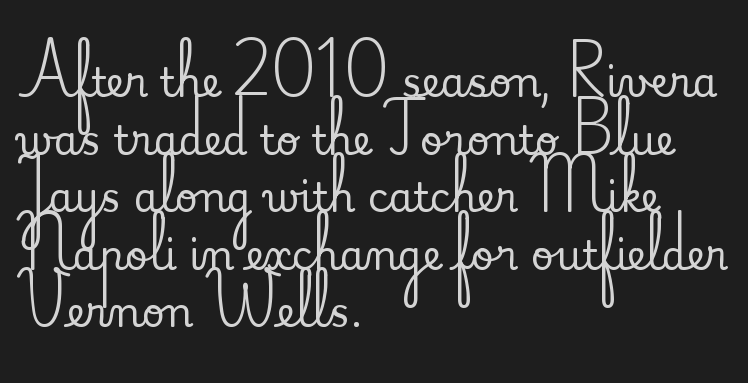
The rendering shows small feet on the letterforms — a serif design. Here the designer chose a conventional face with non-uniform glyph widths. Plain, unruled lines of type. Does the copy run flush right? No — it runs flush left.
